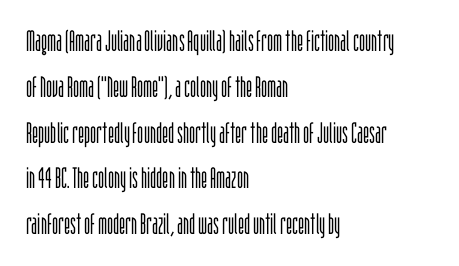
The image shows 29 px light, condensed sans-serif type, upright; set left-aligned, normal line spacing (1.58x), normal letter spacing, not underlined; low stroke contrast and a large x-height.
